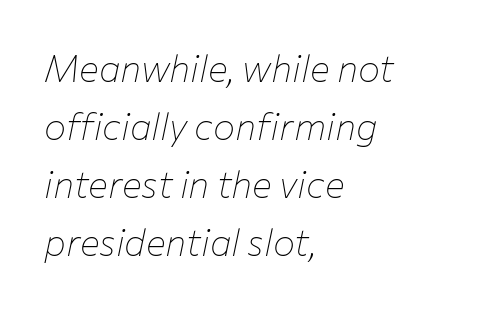
Q: Is the text bold? A: No.
Q: Is the text italic (slanted)? A: Yes, it leans right by about 12 degrees.
Q: Is the text underlined? A: No.
Q: How is the paragraph aligned? A: Left-aligned.
Q: Is the spacing between letters normal or unusually wide? A: Normal.
Q: Is the spacing between lines tight, normal or loose? A: Normal.
Q: Width (condensed, normal, or wide)? A: Normal.
Q: Stroke contrast? A: Low.
Q: x-height? A: Medium.
Q: Monospaced? A: No.
